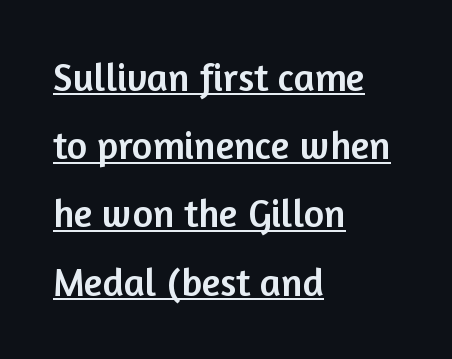
Q: Is the text italic (slanted)? A: No, it is upright.
Q: Is the typeface a serif or a sans-serif typeface? A: Sans-serif.
Q: Is the text underlined? A: Yes.
Q: How is the paragraph aligned? A: Left-aligned.
Q: Is the spacing between letters normal or unusually wide? A: Normal.
Q: Width (condensed, normal, or wide)? A: Normal.
Q: Stroke contrast? A: Low.
Q: x-height? A: Medium.
Q: Monospaced? A: No.
